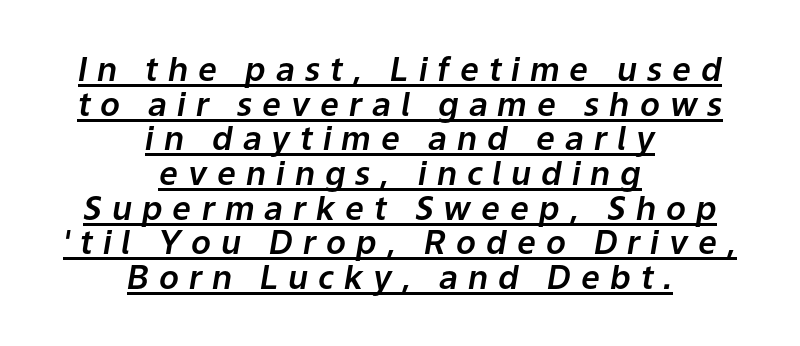
Q: Is the text italic (slanted)? A: Yes, it leans right by about 9 degrees.
Q: Is the text underlined? A: Yes.
Q: How is the paragraph aligned? A: Centered.
Q: Is the spacing between letters normal or unusually wide? A: Unusually wide.
Q: Is the spacing between lines tight, normal or loose? A: Tight.
Q: Width (condensed, normal, or wide)? A: Normal.
Q: Stroke contrast? A: Low.
Q: x-height? A: Medium.
Q: Monospaced? A: No.
